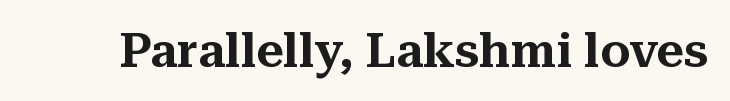
The designer went with a serif here, giving each stem small feet. This sample uses an upright cut, with every glyph sitting square on the baseline. Spacing verdict: proportional, widths tailored to each character. Short note: letters normally spaced.
